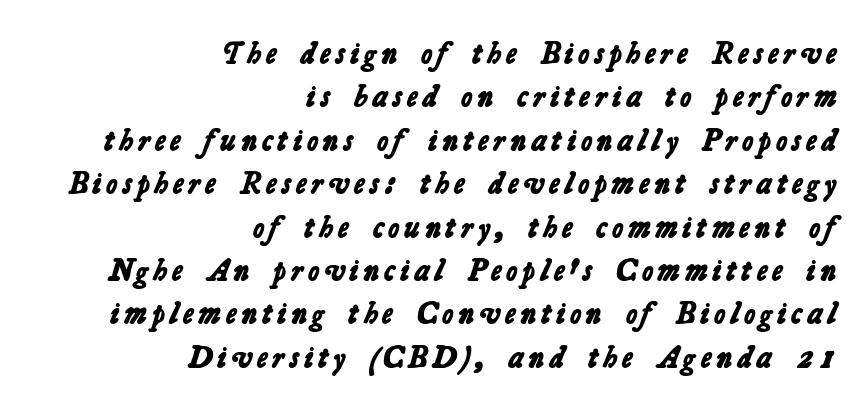
The space between consecutive lines is moderate. If you drew a ruler down the right edge, every line would touch it. In terms of weight, the rendering is a true, heavy bold. A sans-serif font was chosen for this passage.
